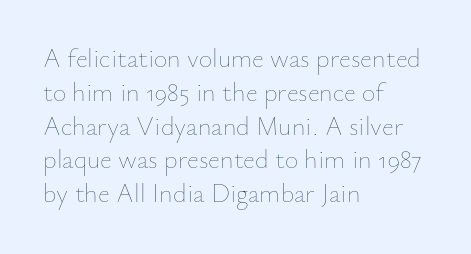
Q: Is the text bold? A: No.
Q: Is the text italic (slanted)? A: No, it is upright.
Q: Is the text underlined? A: No.
Q: How is the paragraph aligned? A: Left-aligned.
Q: Is the spacing between letters normal or unusually wide? A: Normal.
Q: Is the spacing between lines tight, normal or loose? A: Normal.
